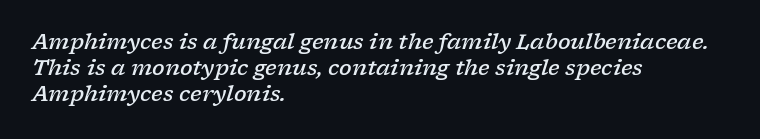
{"italic": "yes", "lean": "right", "slant_degrees": 17, "bold": "semi", "underline": "no", "align": "left", "line_spacing_ratio": 1.24, "letter_spacing": "normal", "letter_spacing_em": 0.0, "glyph_px": 21}
